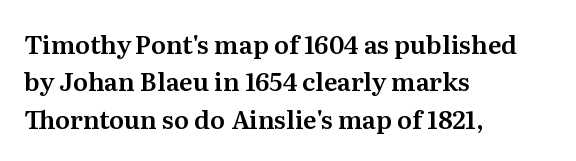
Q: Is the text italic (slanted)? A: No, it is upright.
Q: Is the text underlined? A: No.
Q: How is the paragraph aligned? A: Left-aligned.
Q: Is the spacing between letters normal or unusually wide? A: Normal.
Q: Is the spacing between lines tight, normal or loose? A: Normal.
